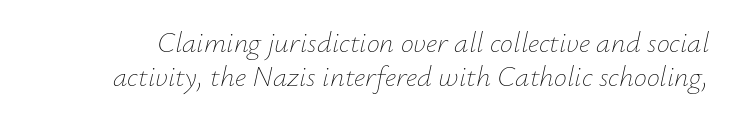
A typesetter would call this proportional, since set widths differ per character. These lines were composed using italics. The area under the type is left untouched. Unbolded letterforms with no extra heft. Caption: standard tracking, unaltered.
